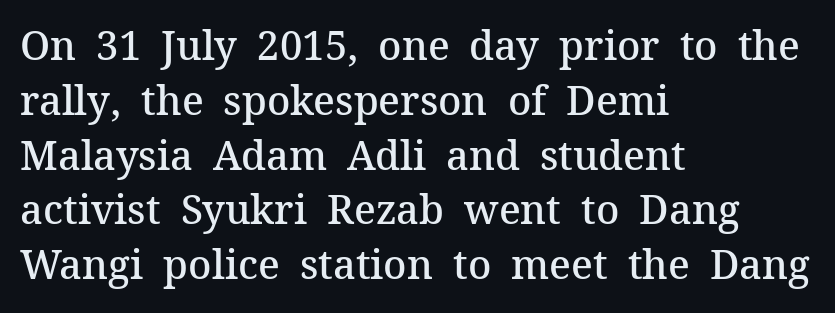
The image shows 40 px semibold serif type, upright; set left-aligned, normal line spacing (1.37x), normal letter spacing, not underlined; medium stroke contrast and a medium x-height.
